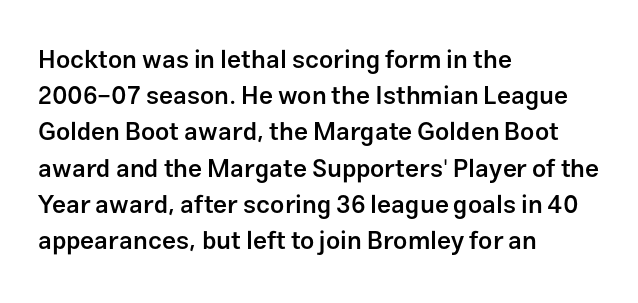
{"italic": "no", "bold": "semi", "underline": "no", "align": "left", "line_spacing": "normal", "line_spacing_ratio": 1.45, "letter_spacing": "normal", "letter_spacing_em": 0.0, "glyph_px": 25}
